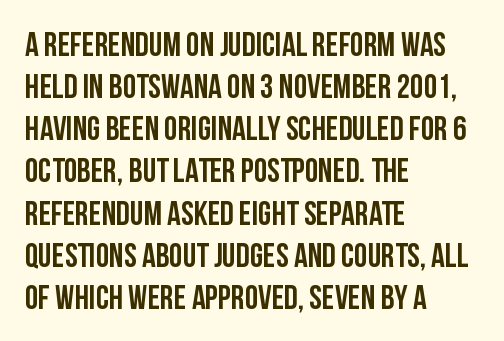
The designer went with a sans here, leaving each stem footless. The area under the type is left untouched. The letterforms sit shoulder to shoulder at normal distance. The paragraph shown leans on its left margin. Each letter keeps its own natural width here, so spacing adapts to shape. Unlike italic type, these characters show no tilt at all.
